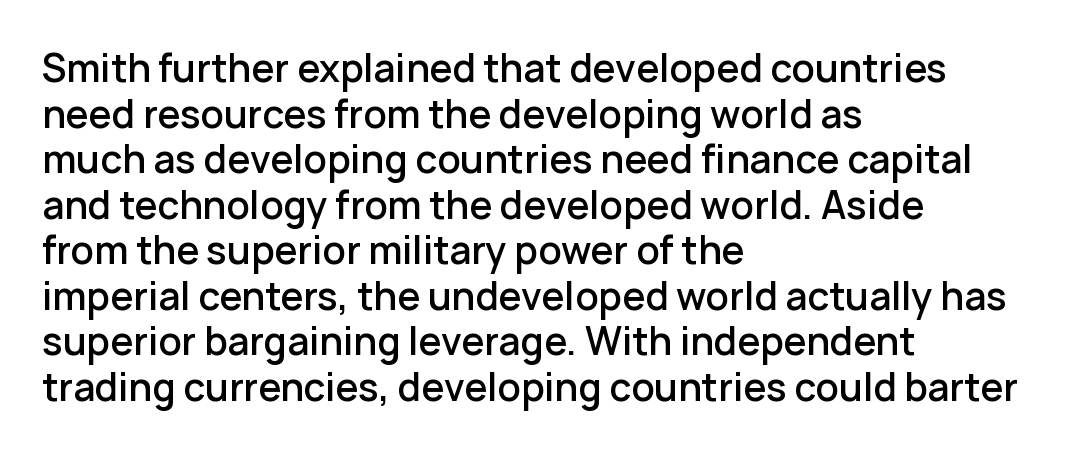
{"serif": "no", "italic": "no", "bold": "semi", "weight": "semibold", "width": "normal", "stroke_contrast": "low", "x_height": "medium", "monospaced": "no", "underline": "no", "align": "left", "line_spacing_ratio": 1.23, "letter_spacing": "normal", "letter_spacing_em": 0.0, "glyph_px": 37}
